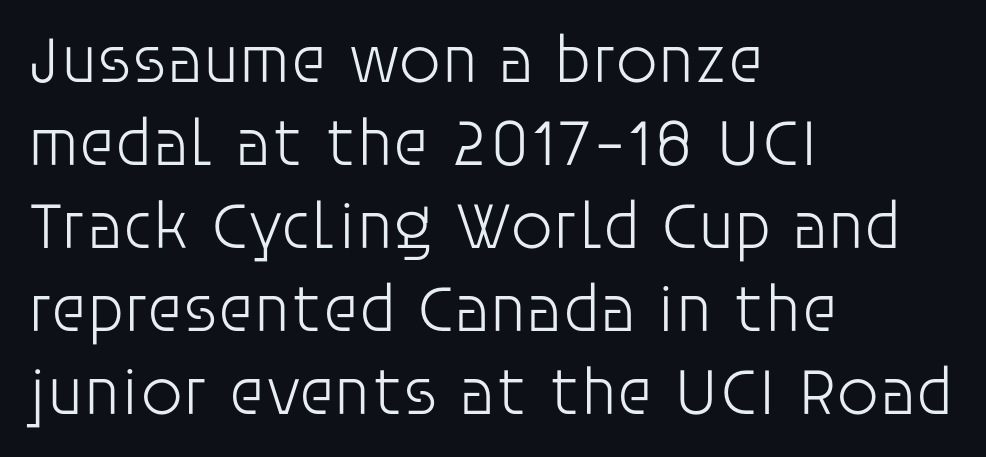
The image shows 67 px light sans-serif type, upright; set left-aligned, line spacing 1.24x, normal letter spacing, not underlined; low stroke contrast and a large x-height.
